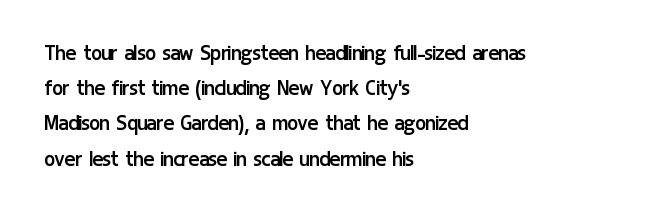
Q: Is the text bold? A: No.
Q: Is the text italic (slanted)? A: No, it is upright.
Q: Is the text underlined? A: No.
Q: How is the paragraph aligned? A: Left-aligned.
Q: Is the spacing between letters normal or unusually wide? A: Normal.
Q: Is the spacing between lines tight, normal or loose? A: Normal.
